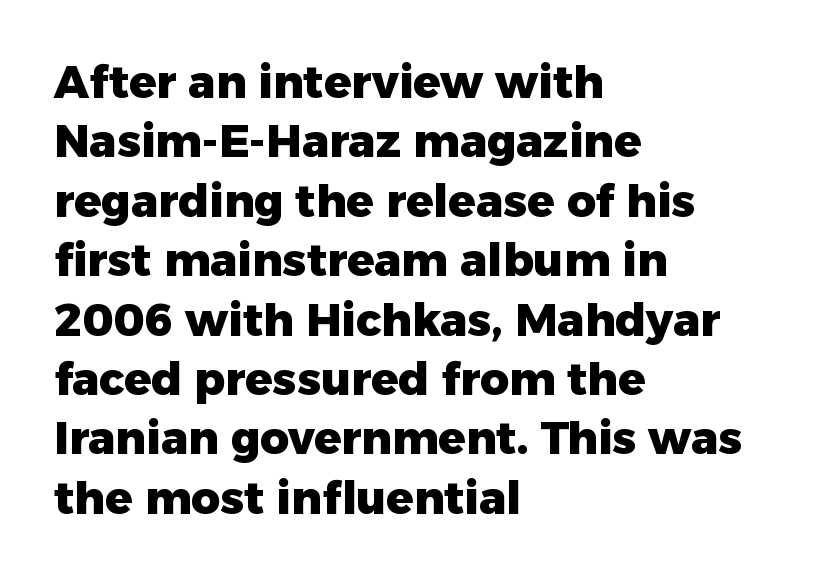
A bare baseline throughout the passage. Caption: multi-line text, flush left, ragged right. Is this a fixed-width face? No — the glyphs have proportional, varying widths. The passage shown is emphatically bold. Every stem runs plumb, perpendicular to the baseline. The passage shown is typeset with a sans-serif family.
